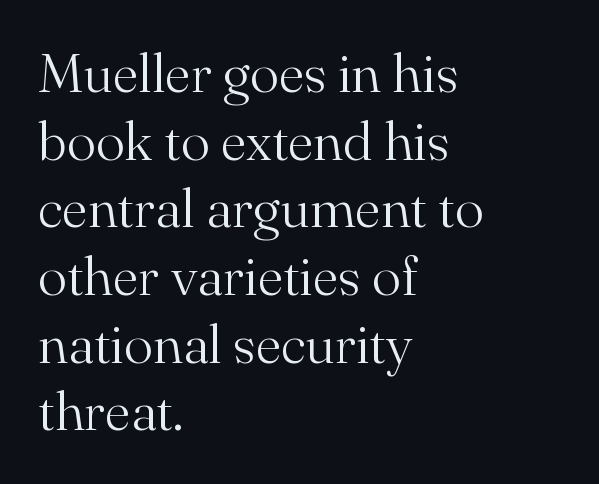
The image shows 55 px light serif type, upright; set left-aligned, line spacing 1.23x, normal letter spacing, not underlined; medium stroke contrast and a small x-height.
